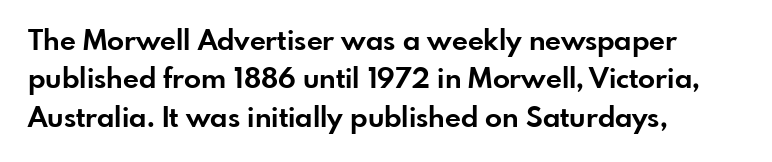
Here the designer chose a conventional face with non-uniform glyph widths. These lines were composed using upright roman letters. Every letter is thick-stroked: bold, no question. This sample is left-justified, so line endings fall wherever the words run out. Observe the ordinary spacing: letters are neighbours, not strangers. The baseline area is clear.
